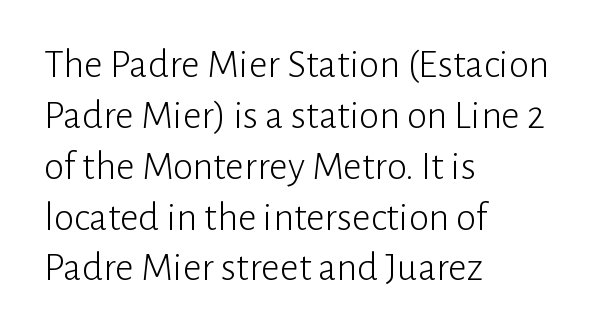
The image shows 41 px light sans-serif type, upright; set left-aligned, line spacing 1.24x, normal letter spacing, not underlined; low stroke contrast and a medium x-height.
